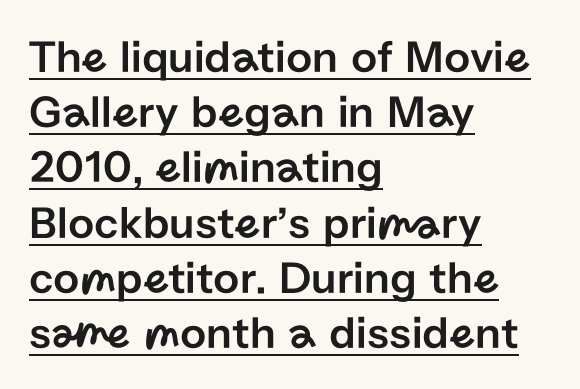
The image shows 46 px sans-serif type, upright; set left-aligned, line spacing 1.2x, normal letter spacing, underlined; low stroke contrast and a medium x-height.
